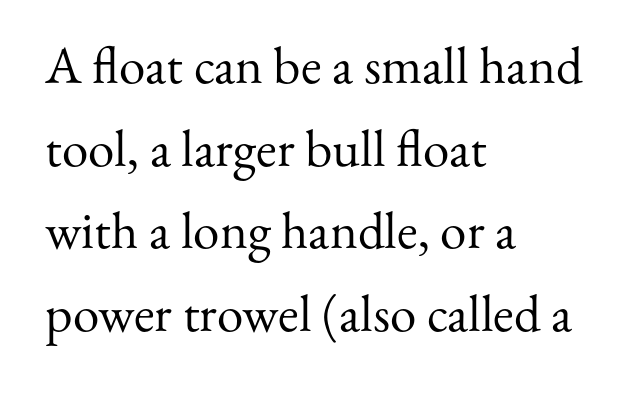
The image shows 53 px regular-weight serif type, upright; set left-aligned, normal line spacing (1.56x), normal letter spacing, not underlined; medium stroke contrast and a small x-height.
